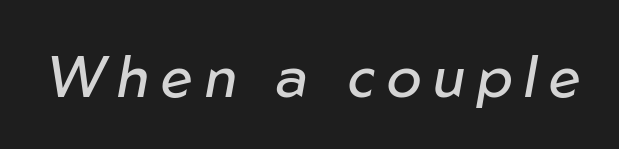
The image shows 58 px regular-weight type, italic (leaning right); set unusually wide letter spacing (+0.2 em), not underlined; low stroke contrast and a medium x-height.
